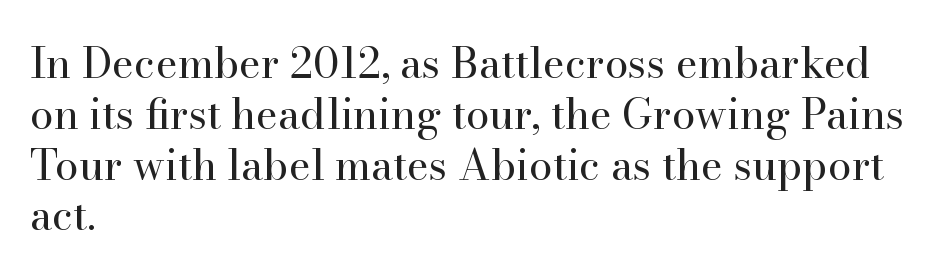
{"serif": "yes", "italic": "no", "bold": "no", "weight": "regular", "width": "normal", "stroke_contrast": "high", "x_height": "small", "monospaced": "no", "underline": "no", "align": "left", "line_spacing_ratio": 1.21, "letter_spacing": "normal", "letter_spacing_em": 0.0, "glyph_px": 42}
